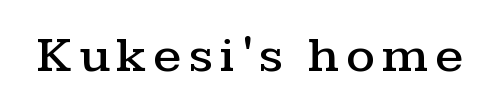
The image shows 51 px wide serif type, upright; set not underlined; medium stroke contrast and a medium x-height.
